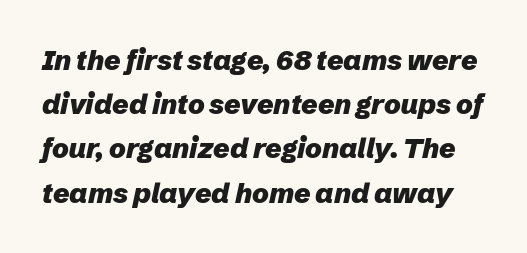
A typesetter would call this zero additional tracking. The typesetting leans heavy: a genuine bold. Think of a printed novel: that variable character pitch is what you see here. The baseline area is clear.
